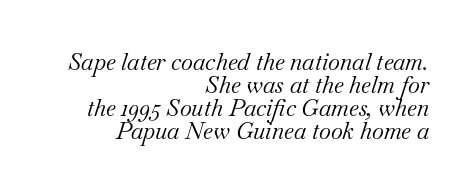
The image shows 23 px text type, italic (leaning right); set right-aligned, tight line spacing (1.0x), normal letter spacing, not underlined.
